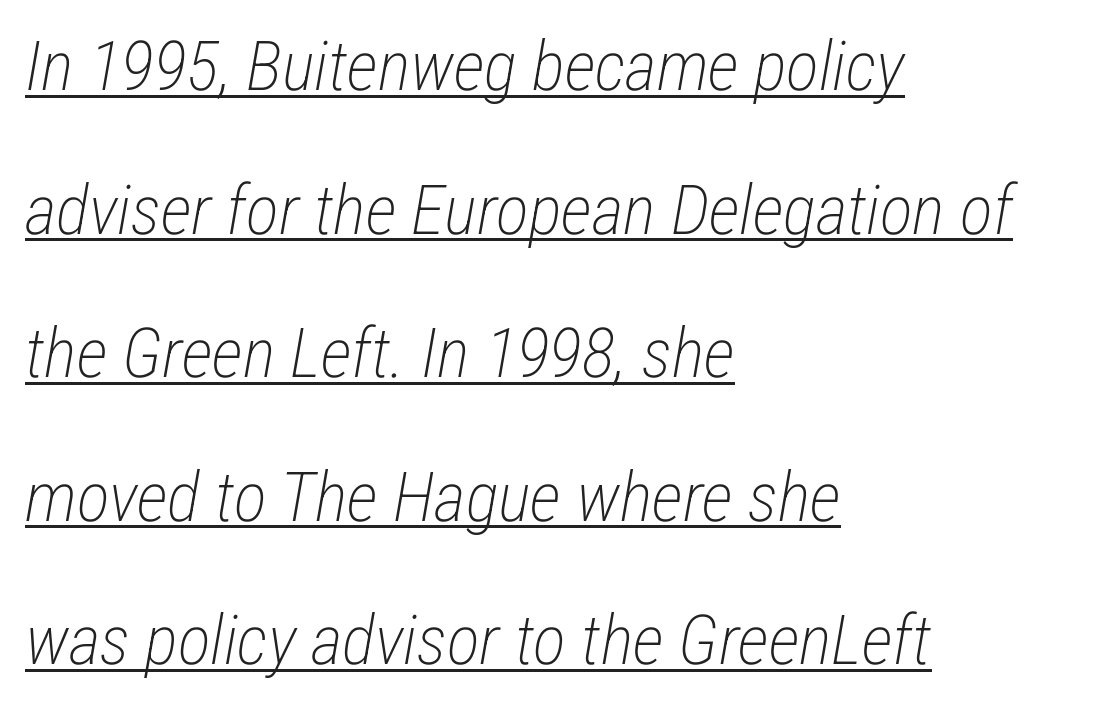
{"italic": "yes", "lean": "right", "slant_degrees": 12, "bold": "no", "weight": "light", "width": "condensed", "stroke_contrast": "low", "x_height": "medium", "monospaced": "no", "underline": "yes", "align": "left", "line_spacing": "loose", "line_spacing_ratio": 2.08, "letter_spacing": "normal", "letter_spacing_em": 0.0, "glyph_px": 69}
